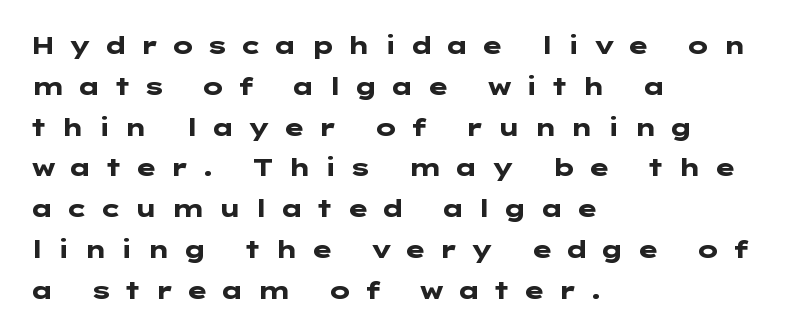
Q: Is the text bold? A: Yes.
Q: Is the text italic (slanted)? A: No, it is upright.
Q: Is the text underlined? A: No.
Q: How is the paragraph aligned? A: Left-aligned.
Q: Is the spacing between letters normal or unusually wide? A: Unusually wide.
Q: Is the spacing between lines tight, normal or loose? A: Normal.
